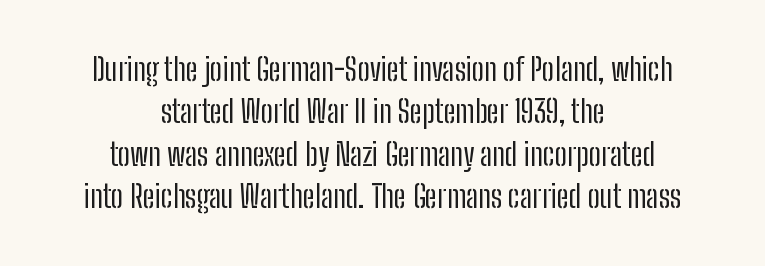
Q: Is the text bold? A: No.
Q: Is the text italic (slanted)? A: No, it is upright.
Q: Is the typeface a serif or a sans-serif typeface? A: Sans-serif.
Q: Is the text underlined? A: No.
Q: How is the paragraph aligned? A: Centered.
Q: Is the spacing between letters normal or unusually wide? A: Normal.
Q: Is the spacing between lines tight, normal or loose? A: Normal.
Q: Width (condensed, normal, or wide)? A: Condensed.
Q: Stroke contrast? A: Low.
Q: x-height? A: Medium.
Q: Monospaced? A: No.
